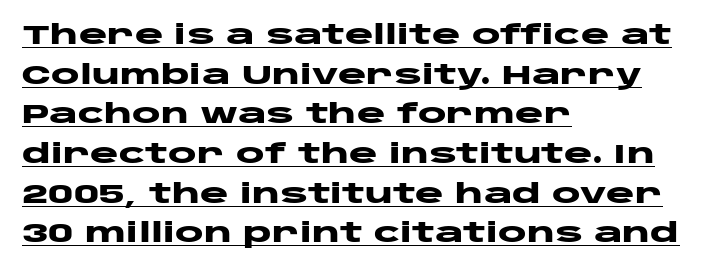
{"italic": "no", "bold": "yes", "underline": "yes", "align": "left", "line_spacing": "normal", "line_spacing_ratio": 1.47, "letter_spacing": "normal", "letter_spacing_em": 0.0, "glyph_px": 27}
